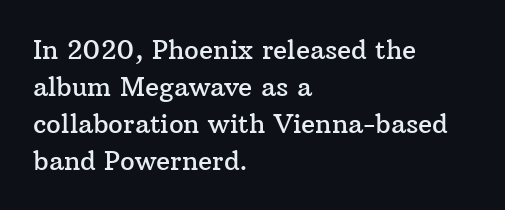
Q: Is the text italic (slanted)? A: No, it is upright.
Q: Is the text underlined? A: No.
Q: How is the paragraph aligned? A: Left-aligned.
Q: Is the spacing between letters normal or unusually wide? A: Normal.
Q: Is the spacing between lines tight, normal or loose? A: Normal.
